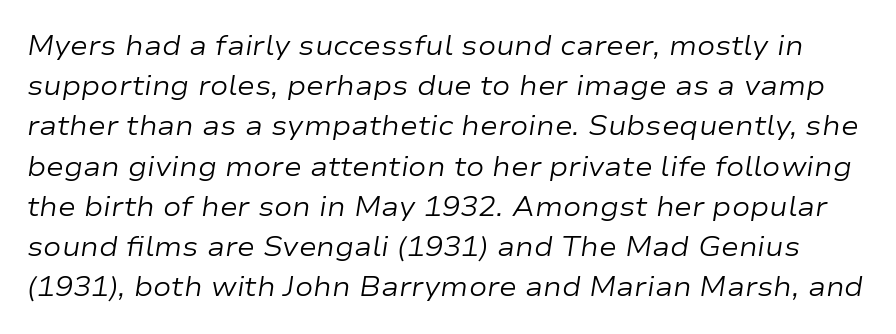
This sample uses plain, unmodified letter spacing. Posture: slanted. The characters are drawn with everyday or finer stroke widths. Summary of vertical rhythm: regular, with standard interline spacing.
